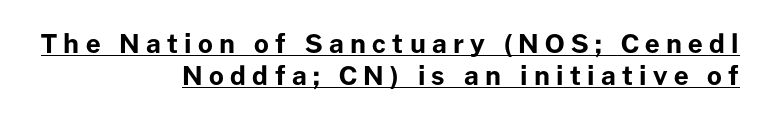
The image shows 26 px bold type, upright; set right-aligned, line spacing 1.22x, unusually wide letter spacing (+0.24 em), underlined.
